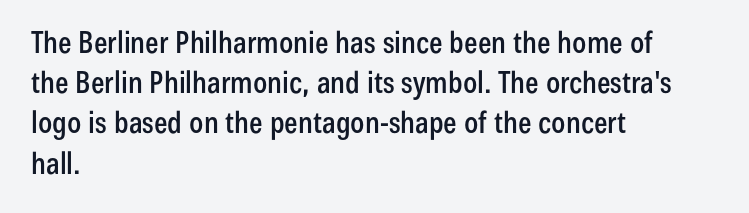
The axis of the letterforms is exactly vertical. Line beginnings align vertically; line endings do not. Clear beneath every line of the passage. The passage shown is typeset with a sans-serif family.
